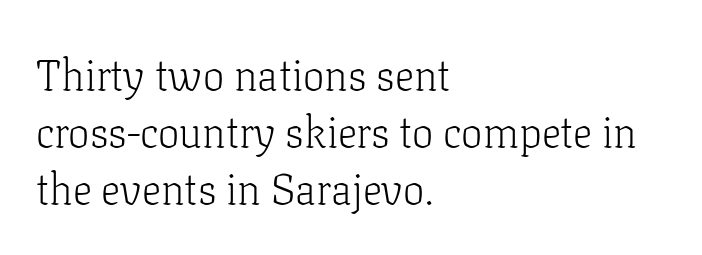
The rendering anchors every line to the left-hand side. Posture: vertical. This sample uses plain, unmodified letter spacing. The lines sit at an ordinary, default distance from one another. Stroke terminals: seriffed. The passage shown is typed in a proportional face where columns would drift.
